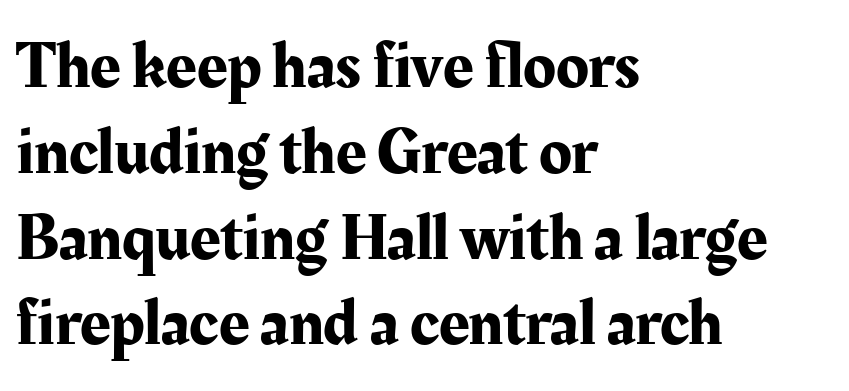
Little horizontal feet cap the strokes, marking this as serif type. Think of a printed novel: that variable character pitch is what you see here. The typography opts for an upright posture over an oblique one. Does the copy run flush right? No — it runs flush left. Underlining? Definitely not there. Short note: letters normally spaced.
